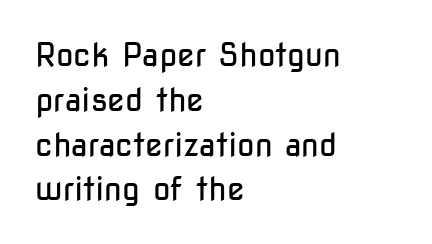
The image shows 32 px regular-weight, condensed sans-serif type, upright; set left-aligned, normal line spacing (1.4x), normal letter spacing, not underlined; low stroke contrast and a medium x-height.
